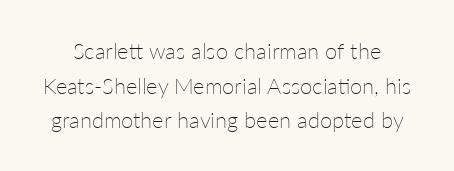
Q: Is the text bold? A: No.
Q: Is the text italic (slanted)? A: No, it is upright.
Q: Is the text underlined? A: No.
Q: Is the spacing between letters normal or unusually wide? A: Normal.
Q: Is the spacing between lines tight, normal or loose? A: Normal.
